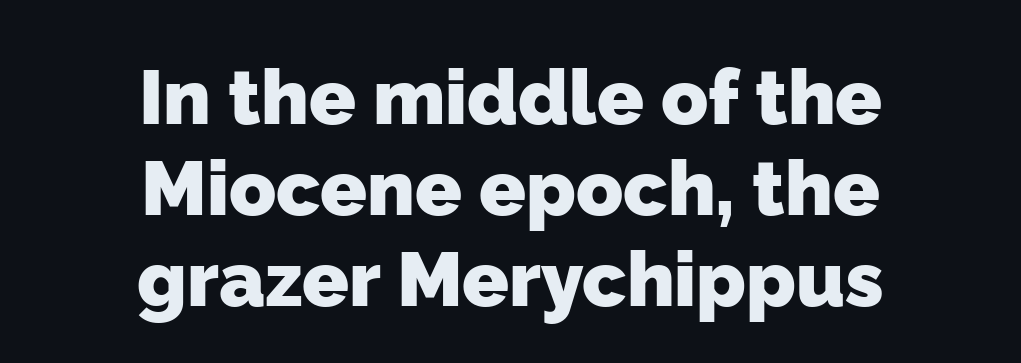
{"serif": "no", "bold": "yes", "weight": "heavy", "width": "normal", "stroke_contrast": "low", "x_height": "medium", "monospaced": "no", "underline": "no", "align": "center", "line_spacing_ratio": 1.18, "letter_spacing": "normal", "letter_spacing_em": 0.0, "glyph_px": 77}
